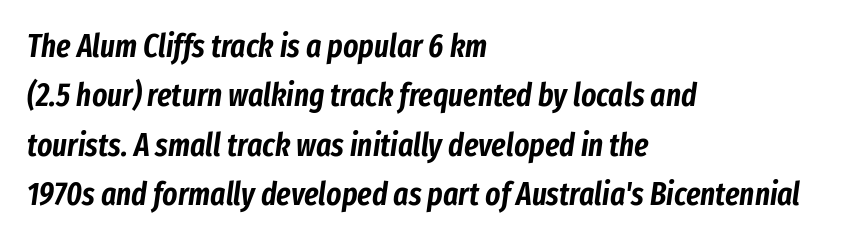
{"italic": "yes", "lean": "right", "slant_degrees": 8, "width": "condensed", "stroke_contrast": "low", "x_height": "medium", "monospaced": "no", "underline": "no", "align": "left", "line_spacing": "normal", "line_spacing_ratio": 1.54, "letter_spacing": "normal", "letter_spacing_em": 0.0, "glyph_px": 32}
